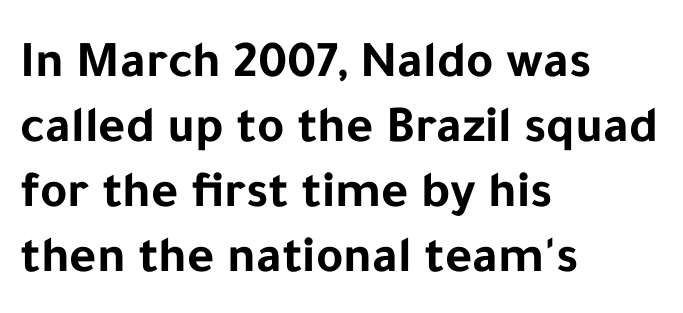
Q: Is the text bold? A: Yes.
Q: Is the text italic (slanted)? A: No, it is upright.
Q: Is the typeface a serif or a sans-serif typeface? A: Sans-serif.
Q: Is the text underlined? A: No.
Q: How is the paragraph aligned? A: Left-aligned.
Q: Is the spacing between letters normal or unusually wide? A: Normal.
Q: Is the spacing between lines tight, normal or loose? A: Normal.
Q: Width (condensed, normal, or wide)? A: Normal.
Q: Stroke contrast? A: Low.
Q: x-height? A: Medium.
Q: Monospaced? A: No.
